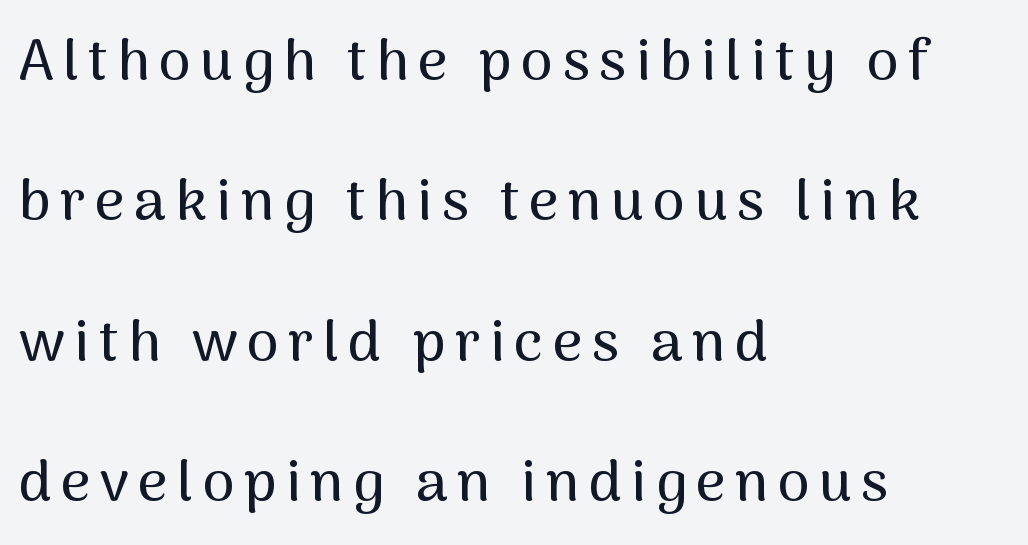
{"serif": "no", "italic": "no", "width": "normal", "stroke_contrast": "medium", "x_height": "medium", "monospaced": "no", "underline": "no", "align": "left", "line_spacing": "loose", "line_spacing_ratio": 2.42, "glyph_px": 58}
